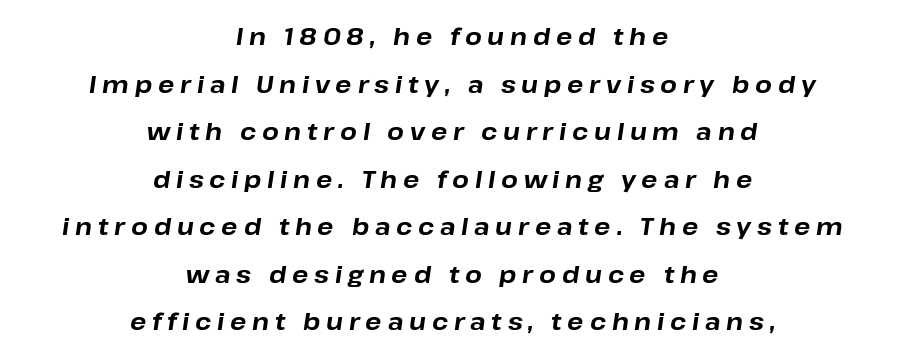
The gaps between neighbouring characters are conspicuously large. Each new line begins a long way beneath the previous one. Beneath every word, the page is bare. One-word summary of the alignment: center. How heavy is the stroke? Heavy — this is a bold. Does the lettering tilt? It does — this is italic.
